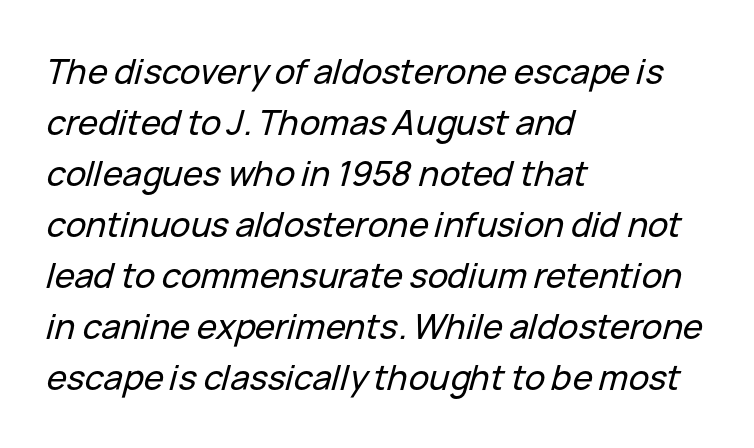
Words appear dense and cohesive because spacing is normal. Underlining? Definitely not there. Posture: slanted. The text block is weighted toward the left margin, trailing off unevenly rightward. Character widths vary here, with narrow letters taking less room than wide ones.
